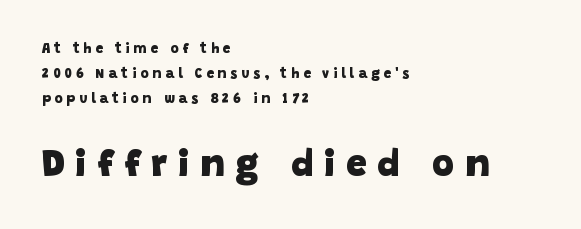
The image shows 38 px heavy sans-serif type; set left-aligned, line spacing 1.8x, unusually wide letter spacing (+0.27 em), not underlined; the second (bottom) block is 2.71x larger; low stroke contrast and a large x-height.
